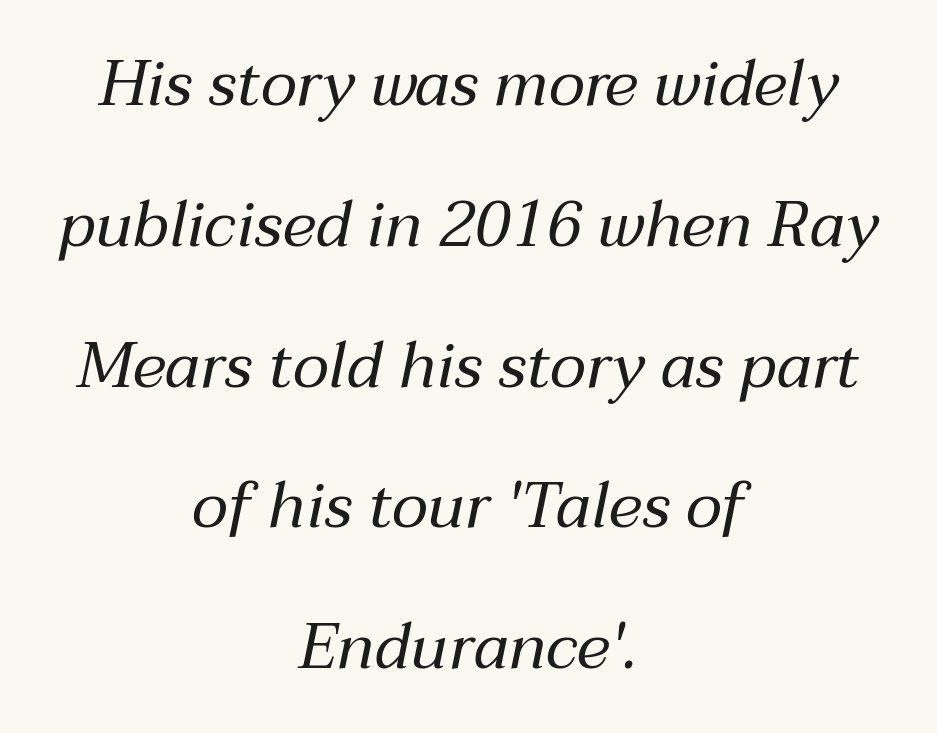
{"italic": "yes", "lean": "right", "slant_degrees": 12, "bold": "no", "weight": "regular", "width": "normal", "stroke_contrast": "medium", "x_height": "medium", "monospaced": "no", "underline": "no", "align": "center", "line_spacing": "loose", "line_spacing_ratio": 2.2, "letter_spacing": "normal", "letter_spacing_em": 0.0, "glyph_px": 64}
